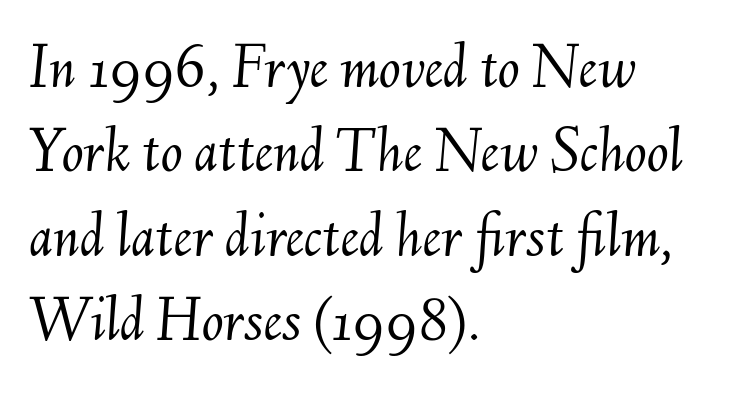
Q: Is the text bold? A: No.
Q: Is the text italic (slanted)? A: Yes, it leans right by about 6 degrees.
Q: Is the text underlined? A: No.
Q: How is the paragraph aligned? A: Left-aligned.
Q: Is the spacing between letters normal or unusually wide? A: Normal.
Q: Is the spacing between lines tight, normal or loose? A: Normal.
Q: Width (condensed, normal, or wide)? A: Normal.
Q: Stroke contrast? A: Medium.
Q: x-height? A: Small.
Q: Monospaced? A: No.
